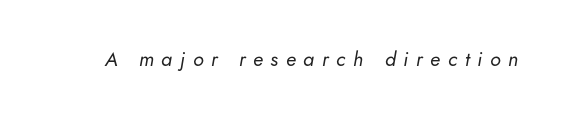
Q: Is the text bold? A: No.
Q: Is the text italic (slanted)? A: Yes, it leans right by about 5 degrees.
Q: Is the text underlined? A: No.
Q: Is the spacing between letters normal or unusually wide? A: Unusually wide.
